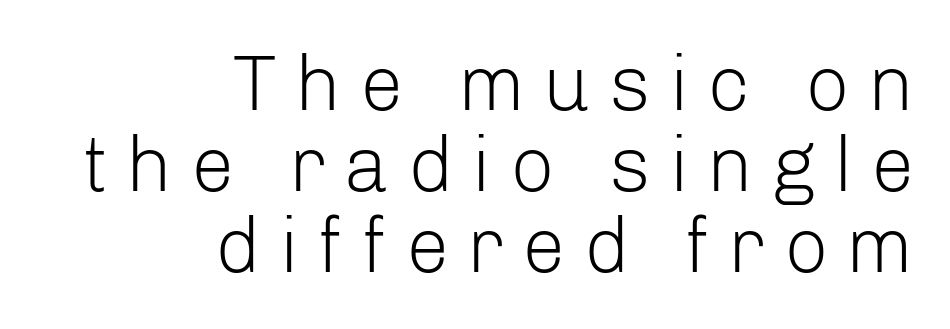
Leftover space on each line is placed entirely before the opening word. You can tell from the bare stems that sans-serif type was used. The tracking jumps out immediately: characters are airy and widely separated. Unlike italic type, these characters show no tilt at all.
